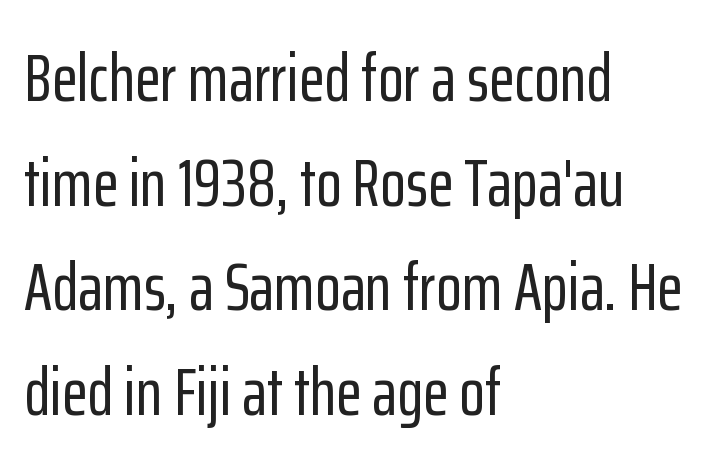
Q: Is the text italic (slanted)? A: No, it is upright.
Q: Is the typeface a serif or a sans-serif typeface? A: Sans-serif.
Q: Is the text underlined? A: No.
Q: How is the paragraph aligned? A: Left-aligned.
Q: Is the spacing between letters normal or unusually wide? A: Normal.
Q: Is the spacing between lines tight, normal or loose? A: Normal.
Q: Width (condensed, normal, or wide)? A: Condensed.
Q: Stroke contrast? A: Low.
Q: x-height? A: Medium.
Q: Monospaced? A: No.
